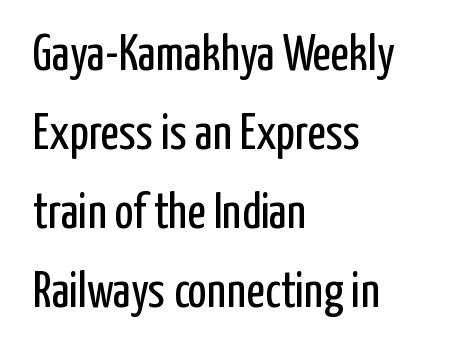
The image shows 50 px regular-weight, condensed sans-serif type, upright; set left-aligned, normal line spacing (1.58x), normal letter spacing, not underlined; low stroke contrast and a medium x-height.
